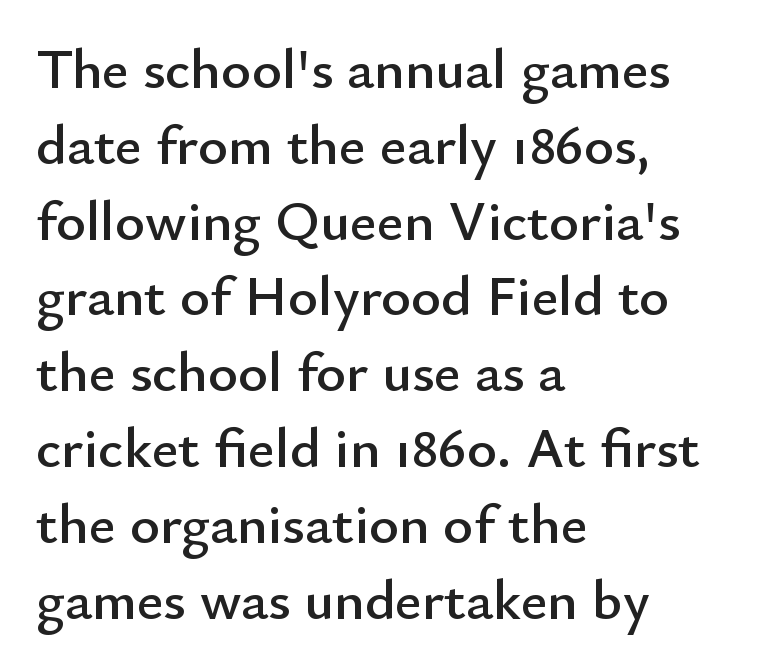
{"serif": "no", "italic": "no", "width": "normal", "stroke_contrast": "low", "x_height": "small", "monospaced": "no", "underline": "no", "align": "left", "line_spacing": "normal", "line_spacing_ratio": 1.33, "letter_spacing": "normal", "letter_spacing_em": 0.0, "glyph_px": 57}
